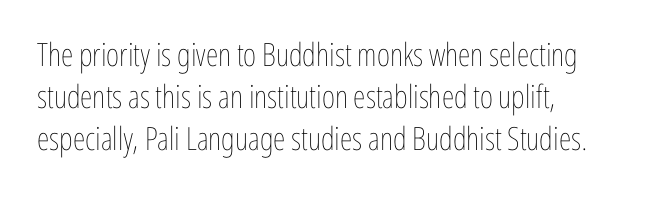
The area under the type is left untouched. Students, observe: this is what conventionally led text looks like. Each stroke keeps to a modest, everyday thickness or less. Nobody touched the tracking dial on this one. Notice how the stems are strictly vertical — no italics here.
